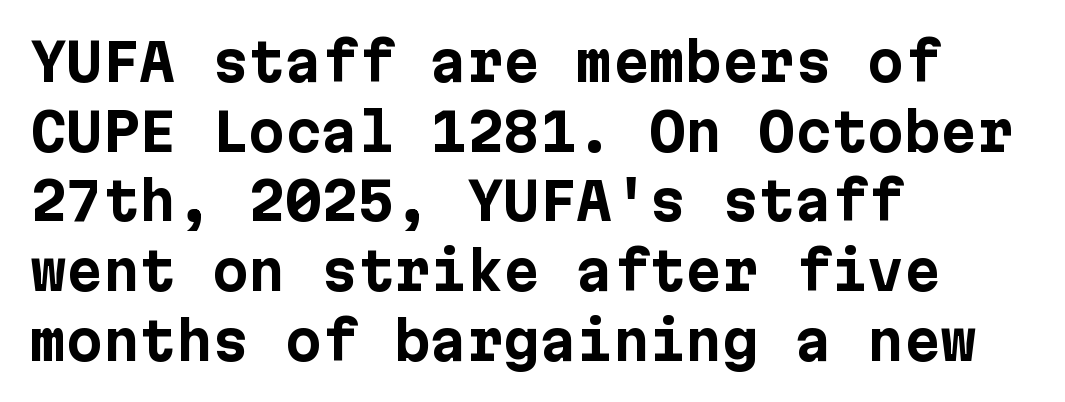
Q: Is the text bold? A: Yes.
Q: Is the text italic (slanted)? A: No, it is upright.
Q: Is the typeface a serif or a sans-serif typeface? A: Sans-serif.
Q: Is the text underlined? A: No.
Q: How is the paragraph aligned? A: Left-aligned.
Q: Is the spacing between letters normal or unusually wide? A: Normal.
Q: Is the spacing between lines tight, normal or loose? A: Normal.
Q: Width (condensed, normal, or wide)? A: Normal.
Q: Stroke contrast? A: Low.
Q: x-height? A: Medium.
